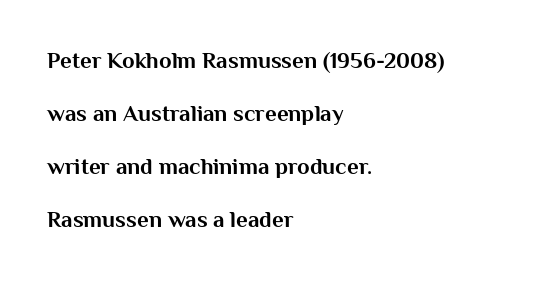
Q: Is the text bold? A: Yes.
Q: Is the text italic (slanted)? A: No, it is upright.
Q: Is the text underlined? A: No.
Q: How is the paragraph aligned? A: Left-aligned.
Q: Is the spacing between letters normal or unusually wide? A: Normal.
Q: Is the spacing between lines tight, normal or loose? A: Loose.
